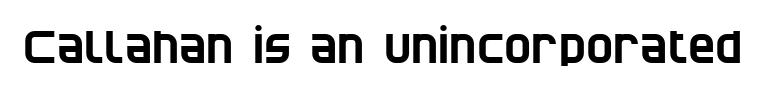
Q: Is the typeface a serif or a sans-serif typeface? A: Sans-serif.
Q: Is the text underlined? A: No.
Q: Is the spacing between letters normal or unusually wide? A: Normal.
Q: Width (condensed, normal, or wide)? A: Condensed.
Q: Stroke contrast? A: Low.
Q: x-height? A: Large.
Q: Monospaced? A: No.
